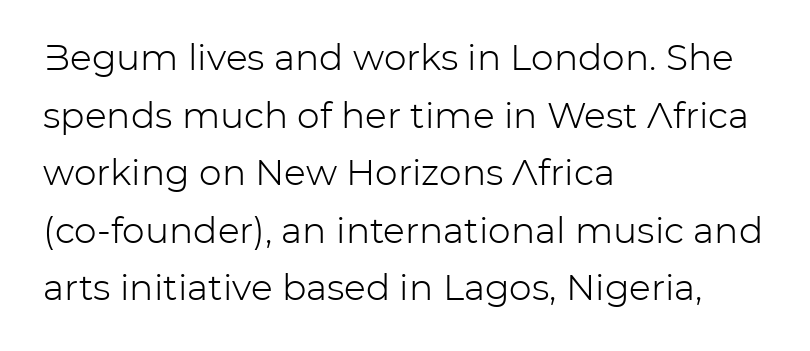
The image shows 36 px light sans-serif type, upright; set left-aligned, normal line spacing (1.6x), normal letter spacing, not underlined; low stroke contrast and a medium x-height.
